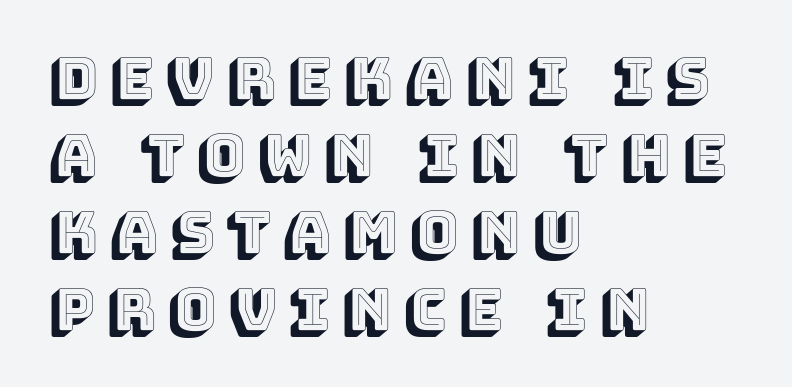
Reading down the block, your eye returns to a fixed left position each line. Rows of type keep a routine distance in the vertical direction. Between one letter and the next there's a generous, obvious gap. The space beneath each line is pristine and unruled. A typesetter would call this proportional, since set widths differ per character. Posture: straight, roman, zero tilt.
